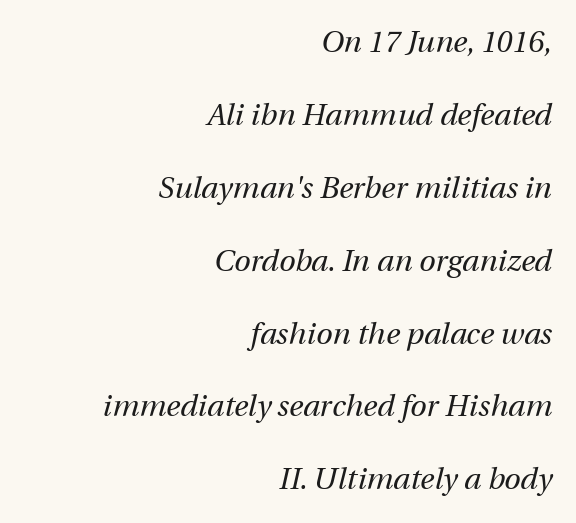
Q: Is the text bold? A: No.
Q: Is the text italic (slanted)? A: Yes, it leans right by about 12 degrees.
Q: Is the text underlined? A: No.
Q: How is the paragraph aligned? A: Right-aligned.
Q: Is the spacing between letters normal or unusually wide? A: Normal.
Q: Is the spacing between lines tight, normal or loose? A: Loose.
Q: Width (condensed, normal, or wide)? A: Normal.
Q: Stroke contrast? A: Medium.
Q: x-height? A: Medium.
Q: Monospaced? A: No.
